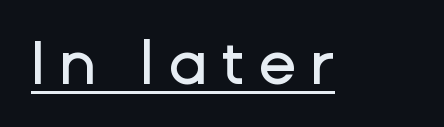
Underlining? Definitely there. Italic: no, the glyphs are upright roman. This is sans-serif lettering, the kind often seen on screens and signage. The face used here is rendered with a markedly widened letterfit. Think of a printed novel: that variable character pitch is what you see here.
